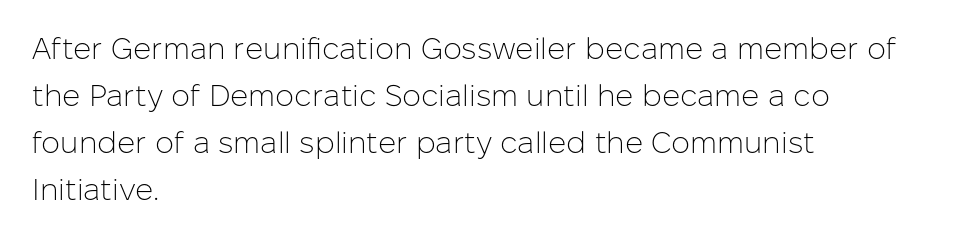
A roman cut, with each character standing at attention. Here the designer chose a conventional face with non-uniform glyph widths. Plain, unruled lines of type. The block of text has a typical density, with ordinary space between rows. The face used here is a sans, in the tradition of grotesques and geometrics. Line starts are locked; line ends wander.
